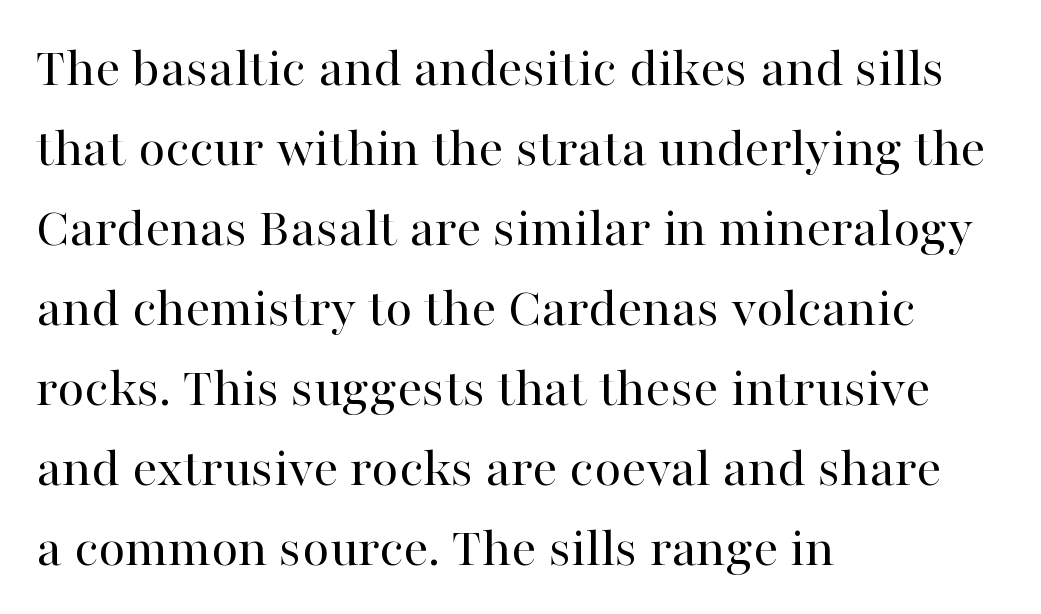
The image shows 56 px regular-weight serif type, upright; set left-aligned, normal line spacing (1.43x), normal letter spacing, not underlined; high stroke contrast and a medium x-height.
